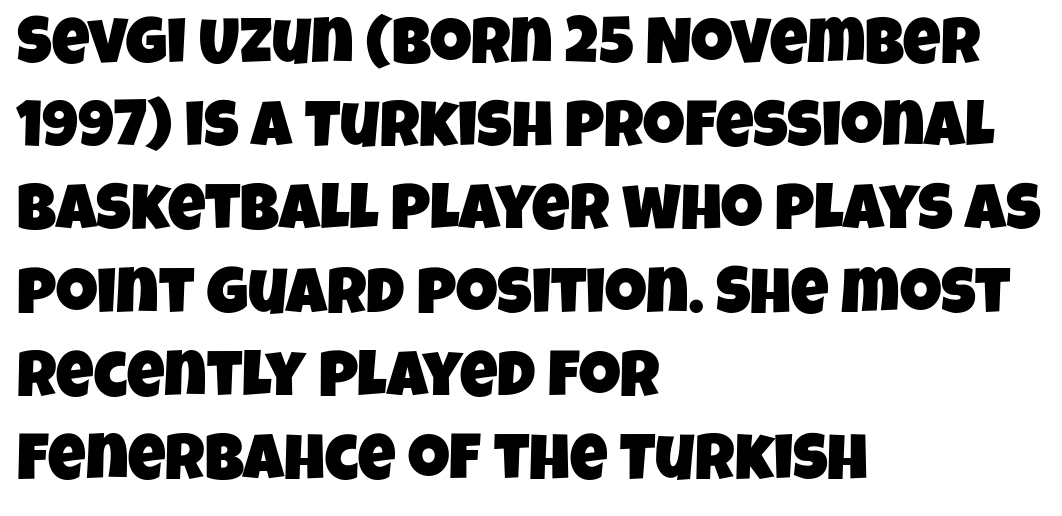
Q: Is the typeface a serif or a sans-serif typeface? A: Sans-serif.
Q: Is the text underlined? A: No.
Q: How is the paragraph aligned? A: Left-aligned.
Q: Is the spacing between letters normal or unusually wide? A: Normal.
Q: Is the spacing between lines tight, normal or loose? A: Normal.
Q: Width (condensed, normal, or wide)? A: Condensed.
Q: Stroke contrast? A: Low.
Q: x-height? A: Large.
Q: Monospaced? A: No.
